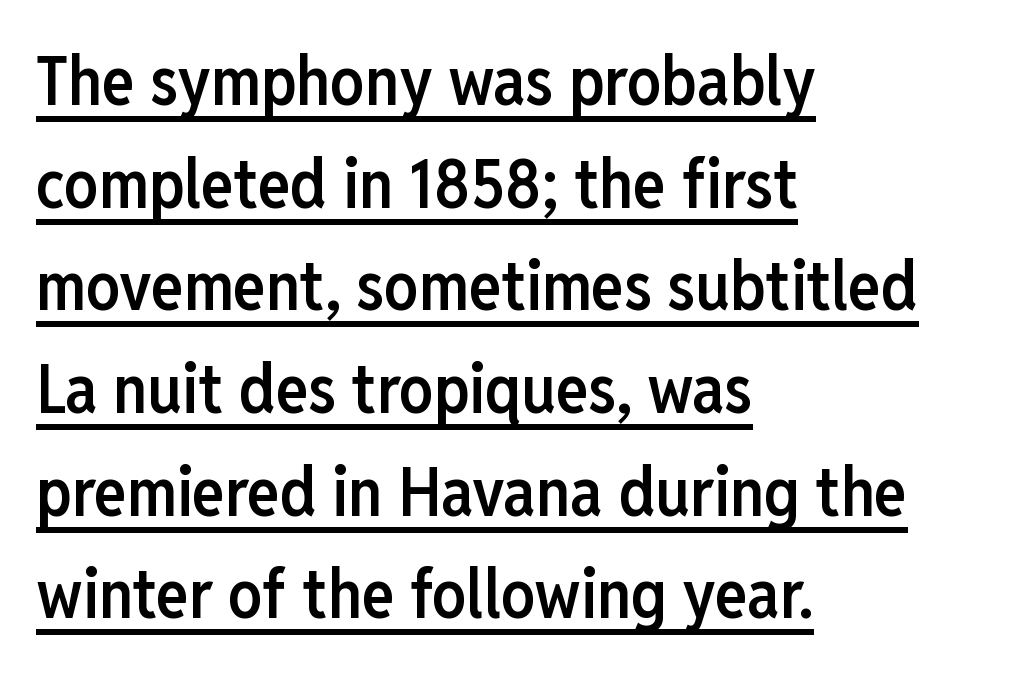
Q: Is the text bold? A: Semi-bold.
Q: Is the text italic (slanted)? A: No, it is upright.
Q: Is the typeface a serif or a sans-serif typeface? A: Sans-serif.
Q: Is the text underlined? A: Yes.
Q: How is the paragraph aligned? A: Left-aligned.
Q: Is the spacing between letters normal or unusually wide? A: Normal.
Q: Is the spacing between lines tight, normal or loose? A: Normal.
Q: Width (condensed, normal, or wide)? A: Condensed.
Q: Stroke contrast? A: Low.
Q: x-height? A: Medium.
Q: Monospaced? A: No.
